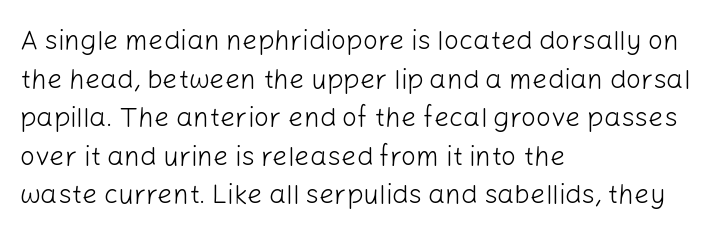
Q: Is the text bold? A: No.
Q: Is the text italic (slanted)? A: No, it is upright.
Q: Is the text underlined? A: No.
Q: How is the paragraph aligned? A: Left-aligned.
Q: Is the spacing between letters normal or unusually wide? A: Normal.
Q: Is the spacing between lines tight, normal or loose? A: Normal.
